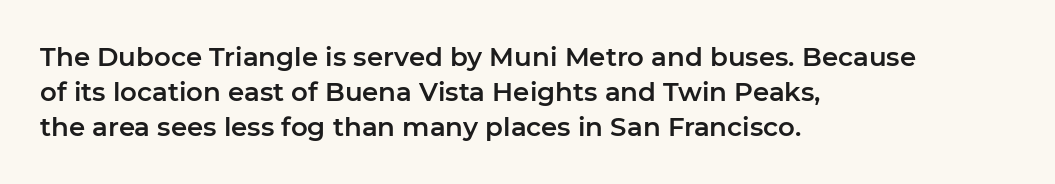
The image shows 26 px text type, upright; set left-aligned, normal line spacing (1.35x), normal letter spacing, not underlined.
